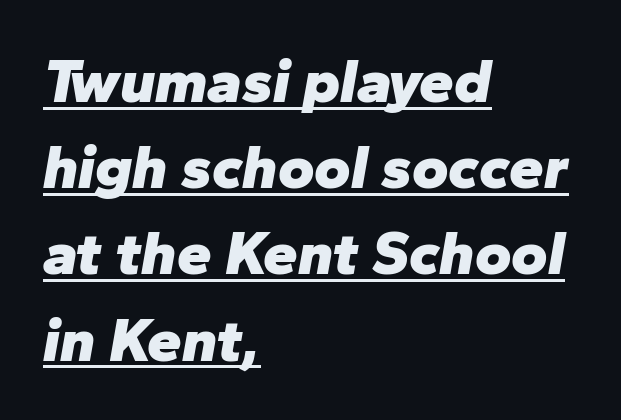
Q: Is the text bold? A: Yes.
Q: Is the text italic (slanted)? A: Yes, it leans right by about 10 degrees.
Q: Is the text underlined? A: Yes.
Q: How is the paragraph aligned? A: Left-aligned.
Q: Is the spacing between letters normal or unusually wide? A: Normal.
Q: Is the spacing between lines tight, normal or loose? A: Normal.
Q: Width (condensed, normal, or wide)? A: Normal.
Q: Stroke contrast? A: Low.
Q: x-height? A: Medium.
Q: Monospaced? A: No.
